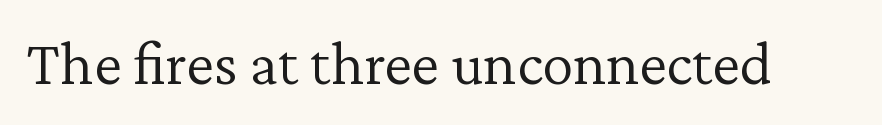
The image shows 63 px light serif type, upright; set normal letter spacing, not underlined; low stroke contrast and a medium x-height.
